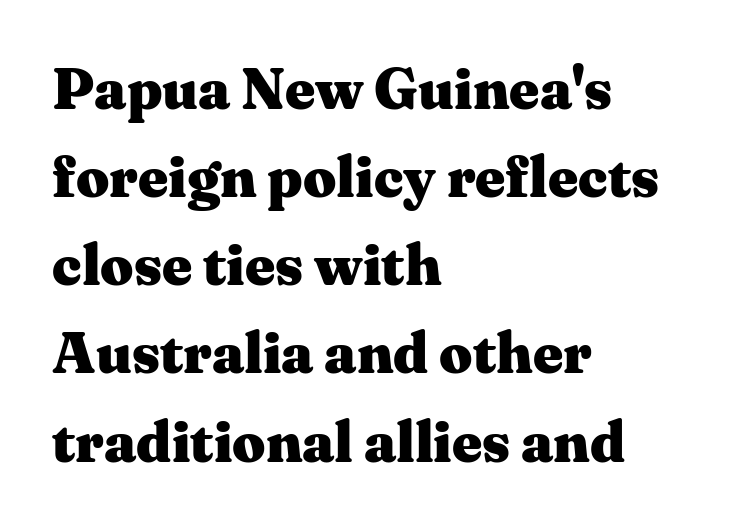
Q: Is the text bold? A: Yes.
Q: Is the text italic (slanted)? A: No, it is upright.
Q: Is the typeface a serif or a sans-serif typeface? A: Serif.
Q: Is the text underlined? A: No.
Q: How is the paragraph aligned? A: Left-aligned.
Q: Is the spacing between letters normal or unusually wide? A: Normal.
Q: Is the spacing between lines tight, normal or loose? A: Normal.
Q: Width (condensed, normal, or wide)? A: Wide.
Q: Stroke contrast? A: Medium.
Q: x-height? A: Medium.
Q: Monospaced? A: No.
